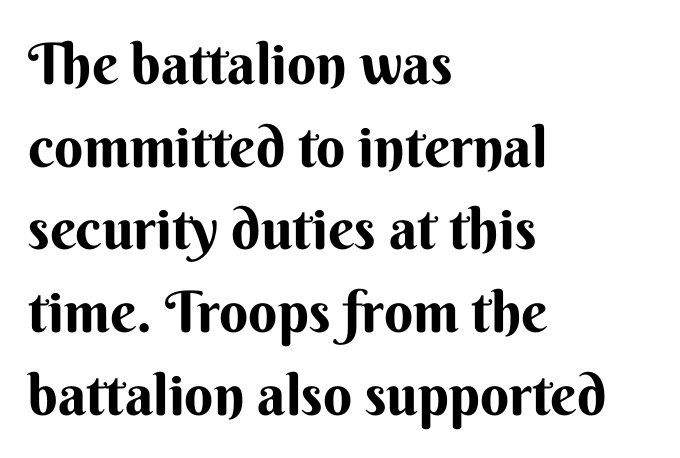
{"serif": "no", "italic": "no", "bold": "yes", "weight": "bold", "width": "normal", "stroke_contrast": "medium", "x_height": "small", "monospaced": "no", "underline": "no", "align": "left", "line_spacing": "normal", "line_spacing_ratio": 1.45, "letter_spacing": "normal", "letter_spacing_em": 0.0, "glyph_px": 57}
